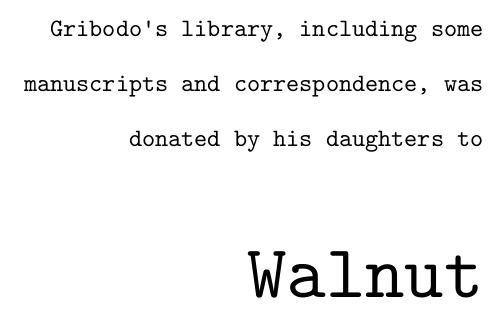
{"serif": "yes", "italic": "no", "width": "normal", "stroke_contrast": "low", "x_height": "medium", "monospaced": "yes", "underline": "no", "align": "right", "line_spacing": "loose", "line_spacing_ratio": 2.2, "letter_spacing": "normal", "letter_spacing_em": 0.0, "larger_block": "second", "size_ratio": 3.0, "glyph_px": 75}
